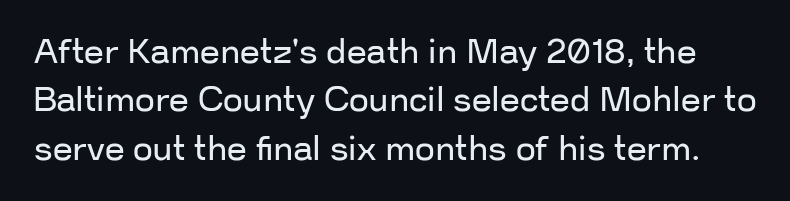
Q: Is the text bold? A: No.
Q: Is the text italic (slanted)? A: No, it is upright.
Q: Is the typeface a serif or a sans-serif typeface? A: Sans-serif.
Q: Is the text underlined? A: No.
Q: Is the spacing between letters normal or unusually wide? A: Normal.
Q: Is the spacing between lines tight, normal or loose? A: Normal.
Q: Width (condensed, normal, or wide)? A: Normal.
Q: Stroke contrast? A: Low.
Q: x-height? A: Medium.
Q: Monospaced? A: No.
